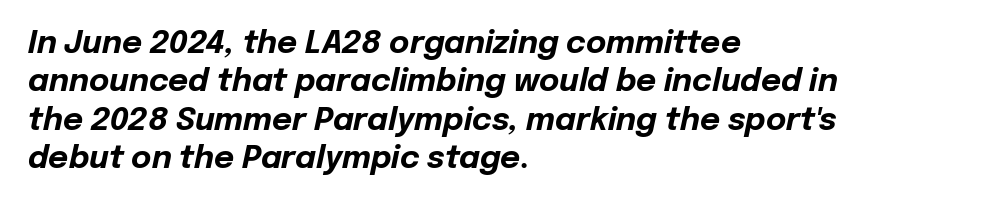
The image shows 31 px bold type, italic (leaning right); set left-aligned, line spacing 1.24x, normal letter spacing, not underlined; low stroke contrast and a medium x-height.
